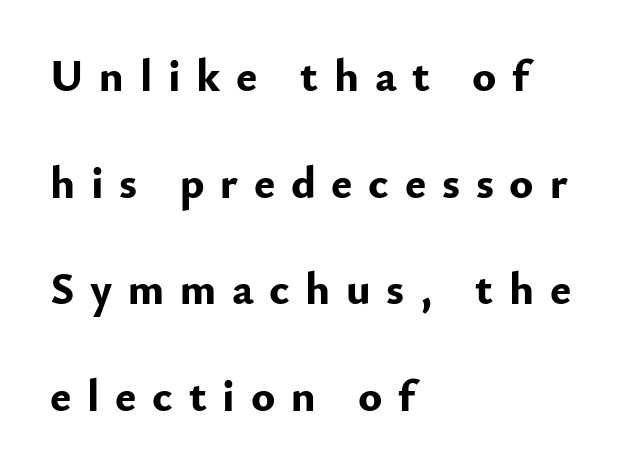
Q: Is the text bold? A: Yes.
Q: Is the text italic (slanted)? A: No, it is upright.
Q: Is the typeface a serif or a sans-serif typeface? A: Sans-serif.
Q: Is the text underlined? A: No.
Q: How is the paragraph aligned? A: Left-aligned.
Q: Is the spacing between letters normal or unusually wide? A: Unusually wide.
Q: Is the spacing between lines tight, normal or loose? A: Loose.
Q: Width (condensed, normal, or wide)? A: Normal.
Q: Stroke contrast? A: Low.
Q: x-height? A: Small.
Q: Monospaced? A: No.
